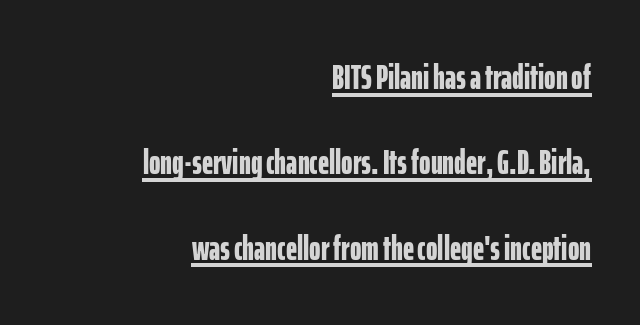
Horizontal bands of white between lines are thick stripes. What kind of face is this? One without serifs — a sans. Thick stems and heavy bowls — unmistakably bold. Proportional: the letters do not fall into vertical columns.
